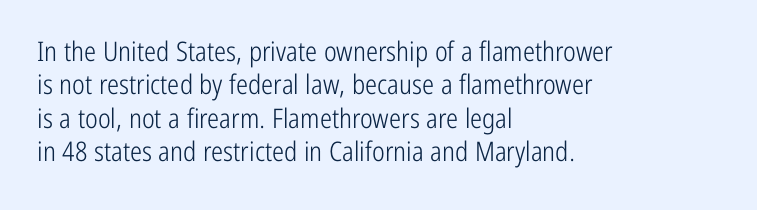
{"italic": "no", "bold": "no", "underline": "no", "align": "left", "line_spacing_ratio": 1.24, "letter_spacing": "normal", "letter_spacing_em": 0.0, "glyph_px": 27}
